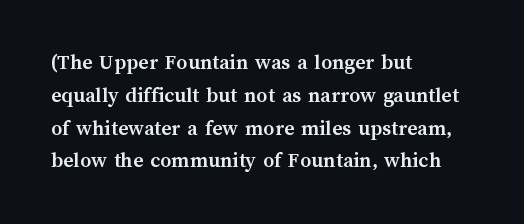
{"italic": "no", "bold": "yes", "underline": "no", "align": "left", "line_spacing": "normal", "line_spacing_ratio": 1.49, "letter_spacing": "normal", "letter_spacing_em": 0.0, "glyph_px": 22}
